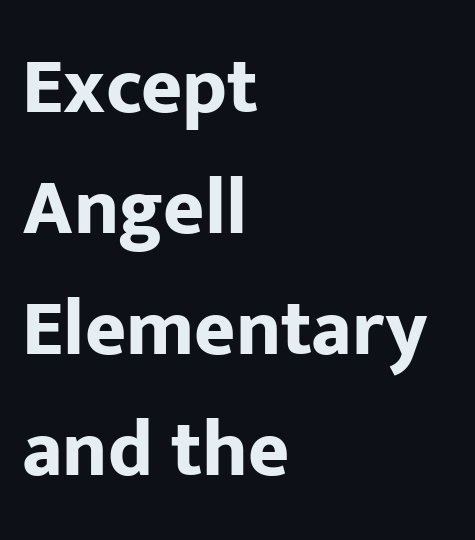
Q: Is the text bold? A: Yes.
Q: Is the text italic (slanted)? A: No, it is upright.
Q: Is the typeface a serif or a sans-serif typeface? A: Sans-serif.
Q: Is the text underlined? A: No.
Q: How is the paragraph aligned? A: Left-aligned.
Q: Is the spacing between letters normal or unusually wide? A: Normal.
Q: Is the spacing between lines tight, normal or loose? A: Normal.
Q: Width (condensed, normal, or wide)? A: Normal.
Q: Stroke contrast? A: Low.
Q: x-height? A: Medium.
Q: Monospaced? A: No.
